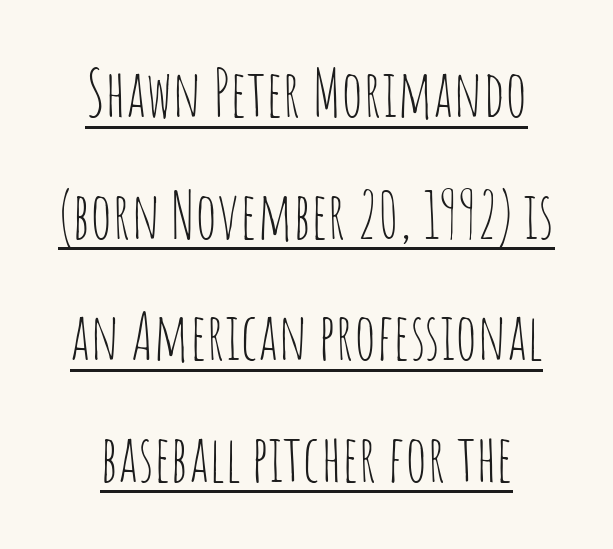
Q: Is the text bold? A: No.
Q: Is the text italic (slanted)? A: No, it is upright.
Q: Is the typeface a serif or a sans-serif typeface? A: Sans-serif.
Q: Is the text underlined? A: Yes.
Q: Is the spacing between letters normal or unusually wide? A: Normal.
Q: Is the spacing between lines tight, normal or loose? A: Loose.
Q: Width (condensed, normal, or wide)? A: Condensed.
Q: Stroke contrast? A: Low.
Q: x-height? A: Large.
Q: Monospaced? A: No.
